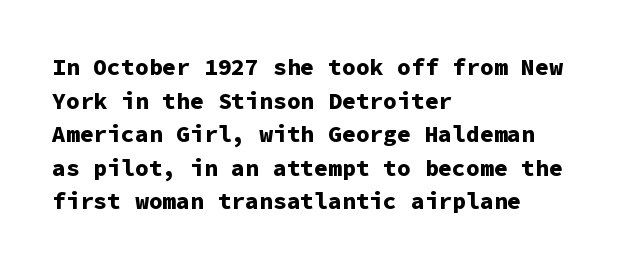
The image shows 23 px bold type, upright; set left-aligned, normal line spacing (1.46x), normal letter spacing, not underlined.
